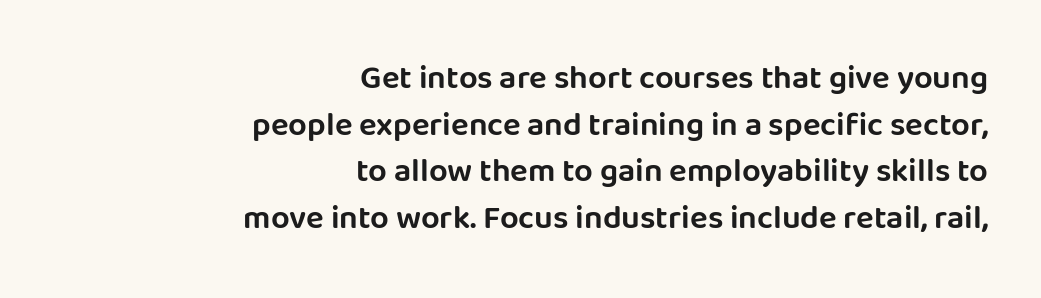
{"serif": "no", "italic": "no", "width": "normal", "stroke_contrast": "low", "x_height": "large", "monospaced": "no", "underline": "no", "align": "right", "line_spacing": "normal", "line_spacing_ratio": 1.41, "letter_spacing": "normal", "letter_spacing_em": 0.0, "glyph_px": 33}
